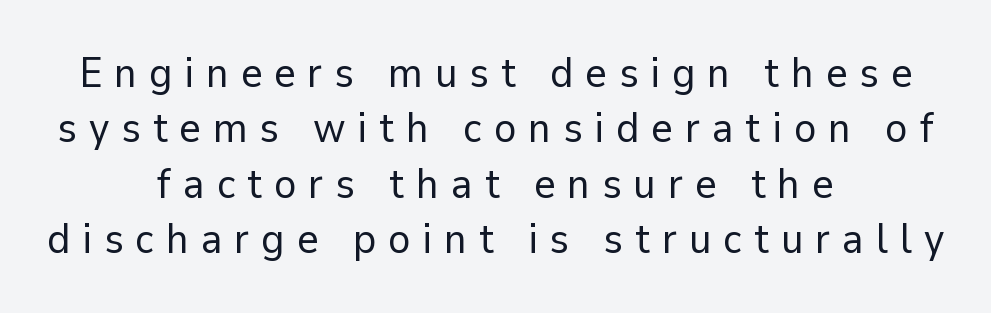
Q: Is the text bold? A: No.
Q: Is the text italic (slanted)? A: No, it is upright.
Q: Is the typeface a serif or a sans-serif typeface? A: Sans-serif.
Q: Is the text underlined? A: No.
Q: How is the paragraph aligned? A: Centered.
Q: Is the spacing between letters normal or unusually wide? A: Unusually wide.
Q: Is the spacing between lines tight, normal or loose? A: Normal.
Q: Width (condensed, normal, or wide)? A: Normal.
Q: Stroke contrast? A: Low.
Q: x-height? A: Medium.
Q: Monospaced? A: No.
